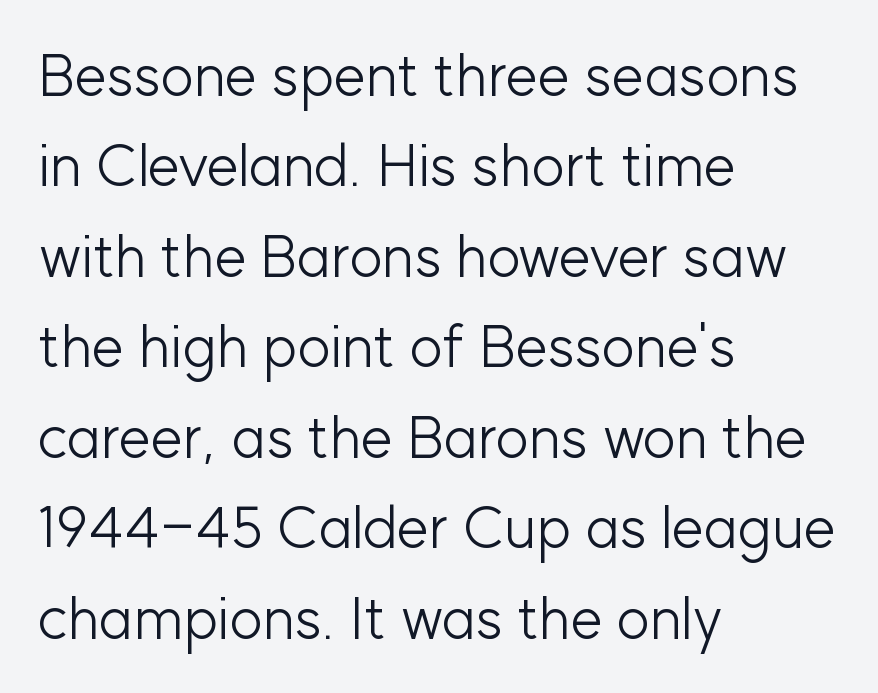
{"serif": "no", "italic": "no", "bold": "no", "weight": "light", "width": "normal", "stroke_contrast": "low", "x_height": "medium", "monospaced": "no", "underline": "no", "align": "left", "line_spacing": "normal", "line_spacing_ratio": 1.56, "letter_spacing": "normal", "letter_spacing_em": 0.0, "glyph_px": 58}
